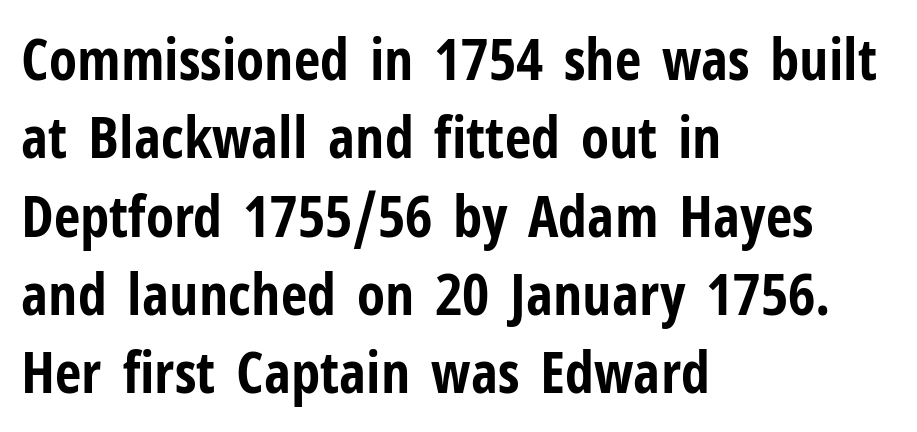
Q: Is the text bold? A: Yes.
Q: Is the text italic (slanted)? A: No, it is upright.
Q: Is the typeface a serif or a sans-serif typeface? A: Sans-serif.
Q: Is the text underlined? A: No.
Q: How is the paragraph aligned? A: Left-aligned.
Q: Is the spacing between letters normal or unusually wide? A: Normal.
Q: Is the spacing between lines tight, normal or loose? A: Normal.
Q: Width (condensed, normal, or wide)? A: Condensed.
Q: Stroke contrast? A: Low.
Q: x-height? A: Medium.
Q: Monospaced? A: No.
